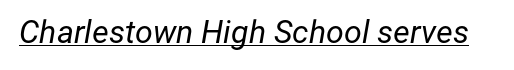
Q: Is the text bold? A: No.
Q: Is the text italic (slanted)? A: Yes, it leans right by about 12 degrees.
Q: Is the text underlined? A: Yes.
Q: Is the spacing between letters normal or unusually wide? A: Normal.
Q: Width (condensed, normal, or wide)? A: Normal.
Q: Stroke contrast? A: Low.
Q: x-height? A: Medium.
Q: Monospaced? A: No.
